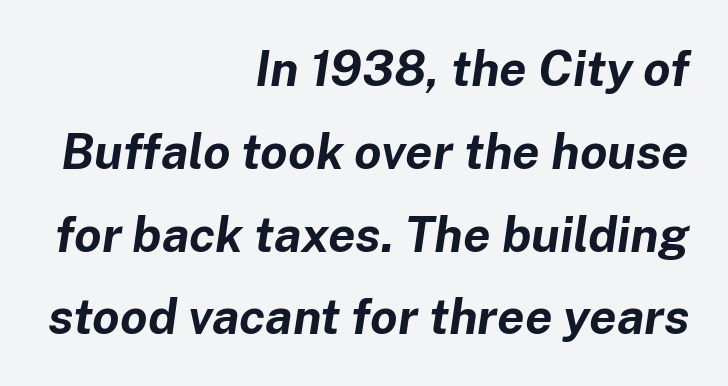
{"italic": "yes", "lean": "right", "slant_degrees": 8, "bold": "yes", "weight": "bold", "width": "normal", "stroke_contrast": "low", "x_height": "medium", "monospaced": "no", "underline": "no", "align": "right", "line_spacing": "normal", "line_spacing_ratio": 1.69, "letter_spacing": "normal", "letter_spacing_em": 0.0, "glyph_px": 49}
